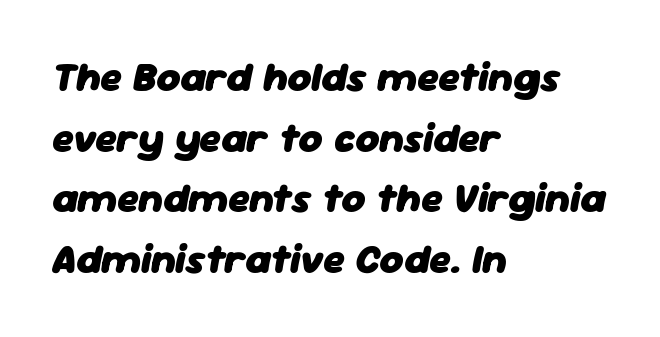
Q: Is the text bold? A: Yes.
Q: Is the text italic (slanted)? A: Yes, it leans right by about 11 degrees.
Q: Is the text underlined? A: No.
Q: How is the paragraph aligned? A: Left-aligned.
Q: Is the spacing between letters normal or unusually wide? A: Normal.
Q: Is the spacing between lines tight, normal or loose? A: Normal.
Q: Width (condensed, normal, or wide)? A: Normal.
Q: Stroke contrast? A: Low.
Q: x-height? A: Medium.
Q: Monospaced? A: No.
